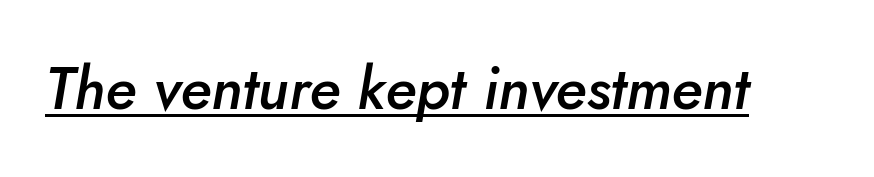
Honestly, the underline is the first thing you notice here. Is this a fixed-width face? No — the glyphs have proportional, varying widths. Compared with typical body copy, the letter spacing here is the same. It's the slanting kind of type.
